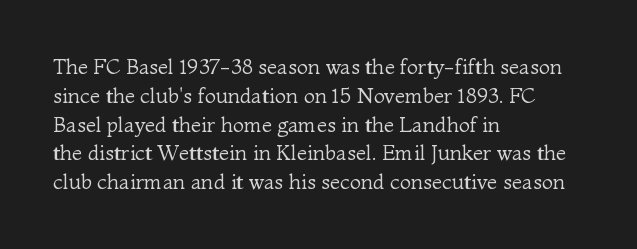
The image shows 21 px text type, upright; set left-aligned, normal line spacing (1.37x), normal letter spacing, not underlined.
